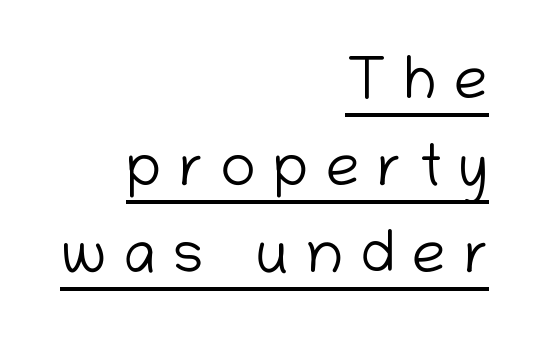
Q: Is the text bold? A: No.
Q: Is the text italic (slanted)? A: No, it is upright.
Q: Is the typeface a serif or a sans-serif typeface? A: Sans-serif.
Q: Is the text underlined? A: Yes.
Q: How is the paragraph aligned? A: Right-aligned.
Q: Is the spacing between letters normal or unusually wide? A: Unusually wide.
Q: Is the spacing between lines tight, normal or loose? A: Normal.
Q: Width (condensed, normal, or wide)? A: Normal.
Q: Stroke contrast? A: Low.
Q: x-height? A: Medium.
Q: Monospaced? A: No.
